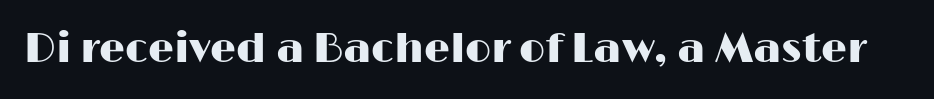
{"serif": "no", "italic": "no", "width": "wide", "stroke_contrast": "high", "x_height": "medium", "monospaced": "no", "underline": "no", "letter_spacing": "normal", "letter_spacing_em": 0.0, "glyph_px": 41}
